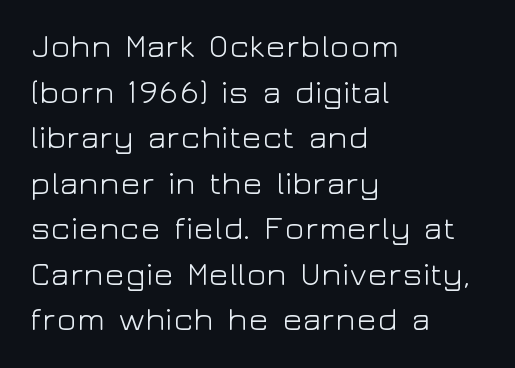
{"serif": "no", "italic": "no", "bold": "no", "weight": "light", "width": "wide", "stroke_contrast": "low", "x_height": "medium", "monospaced": "no", "underline": "no", "align": "left", "line_spacing": "normal", "line_spacing_ratio": 1.38, "letter_spacing": "normal", "letter_spacing_em": 0.0, "glyph_px": 33}
